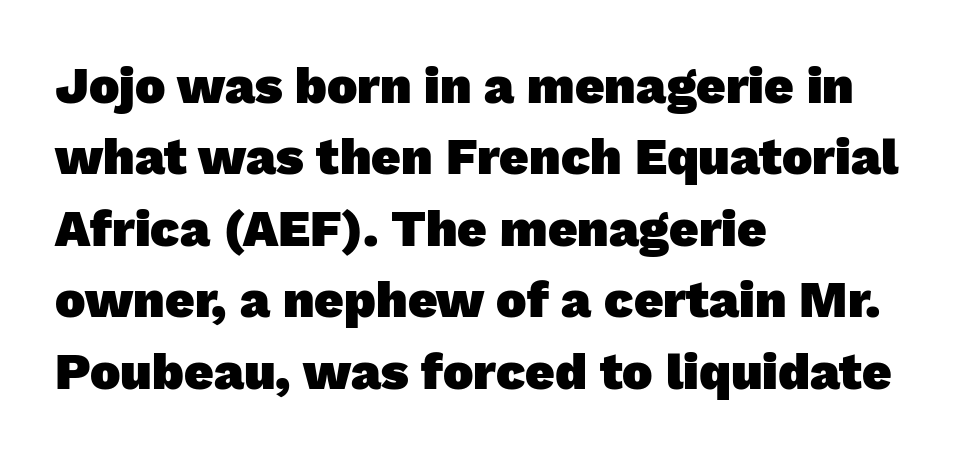
Descenders are the only things crossing below the line. A typesetter would call this zero additional tracking. Honestly, the row spacing looks completely unremarkable. Grotesque or geometric, the face here clearly has no serifs. Chunky letters — that's bold for sure.
